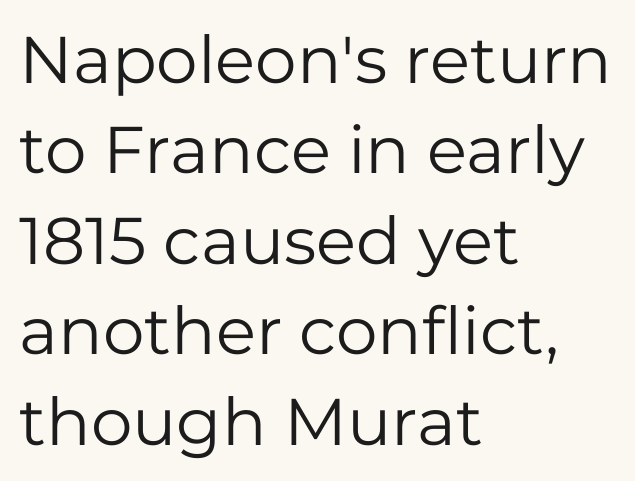
All the whitespace from short lines collects on the right. A typesetter would call this proportional, since set widths differ per character. These glyphs show unthickened strokes, regular width or finer. The rendering keeps characters at their native spacing.
